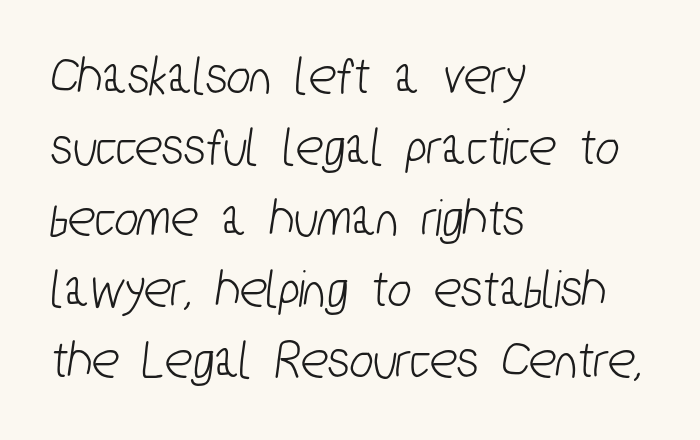
The image shows 56 px condensed sans-serif type; set left-aligned, normal line spacing (1.27x), normal letter spacing, not underlined; low stroke contrast and a medium x-height.
